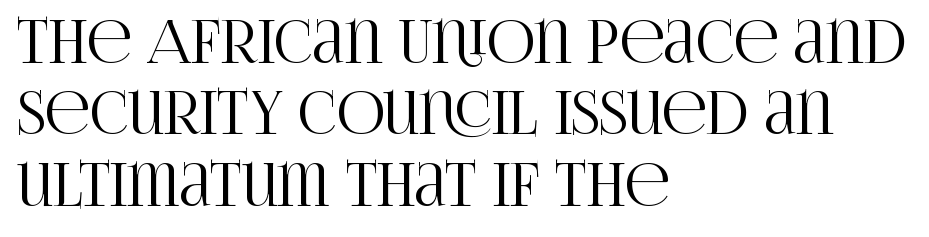
Q: Is the text italic (slanted)? A: No, it is upright.
Q: Is the typeface a serif or a sans-serif typeface? A: Serif.
Q: Is the text underlined? A: No.
Q: How is the paragraph aligned? A: Left-aligned.
Q: Is the spacing between letters normal or unusually wide? A: Normal.
Q: Width (condensed, normal, or wide)? A: Condensed.
Q: Stroke contrast? A: High.
Q: x-height? A: Large.
Q: Monospaced? A: No.
